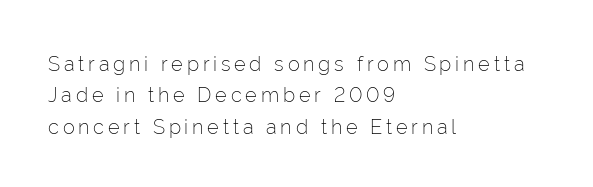
{"italic": "no", "bold": "no", "underline": "no", "align": "left", "line_spacing": "normal", "line_spacing_ratio": 1.57, "glyph_px": 20}
